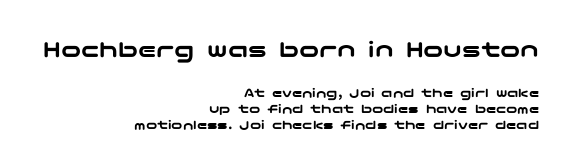
Q: Is the text italic (slanted)? A: No, it is upright.
Q: Is the text underlined? A: No.
Q: How is the paragraph aligned? A: Right-aligned.
Q: Is the spacing between letters normal or unusually wide? A: Normal.
Q: Which block of text is set in a larger size, the first (top) or the second (bottom)? A: The first (top) one.
